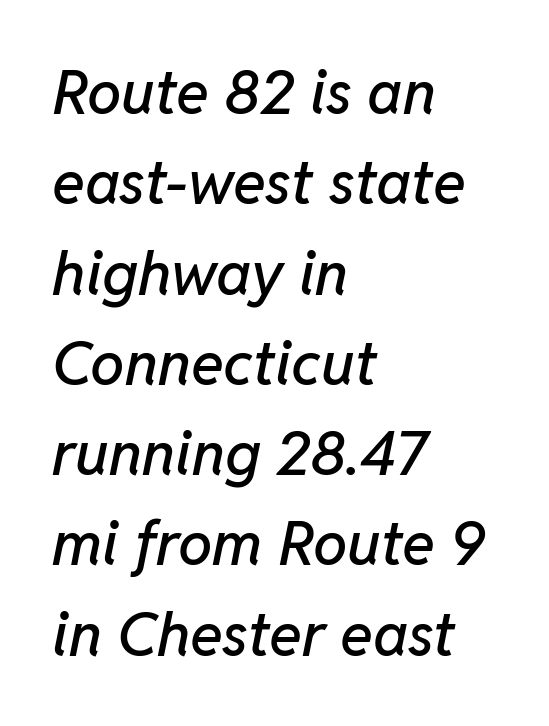
Q: Is the text italic (slanted)? A: Yes, it leans right by about 11 degrees.
Q: Is the text underlined? A: No.
Q: How is the paragraph aligned? A: Left-aligned.
Q: Is the spacing between letters normal or unusually wide? A: Normal.
Q: Is the spacing between lines tight, normal or loose? A: Normal.
Q: Width (condensed, normal, or wide)? A: Normal.
Q: Stroke contrast? A: Low.
Q: x-height? A: Medium.
Q: Monospaced? A: No.
